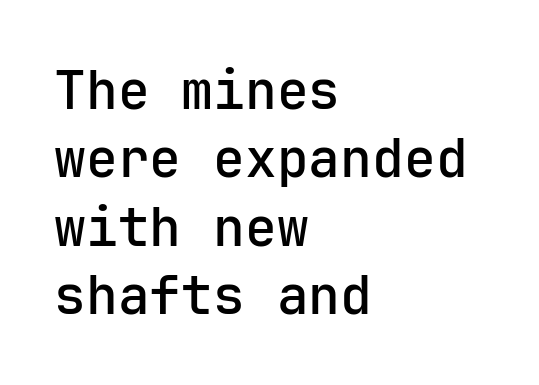
{"serif": "no", "italic": "no", "width": "normal", "stroke_contrast": "low", "x_height": "medium", "monospaced": "yes", "underline": "no", "align": "left", "line_spacing": "normal", "line_spacing_ratio": 1.29, "letter_spacing": "normal", "letter_spacing_em": 0.0, "glyph_px": 53}
